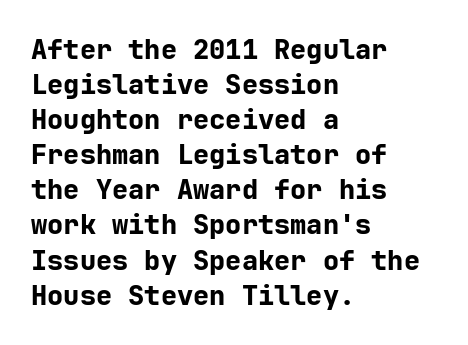
{"italic": "no", "bold": "yes", "underline": "no", "align": "left", "line_spacing": "normal", "line_spacing_ratio": 1.3, "letter_spacing": "normal", "letter_spacing_em": 0.0, "glyph_px": 27}
